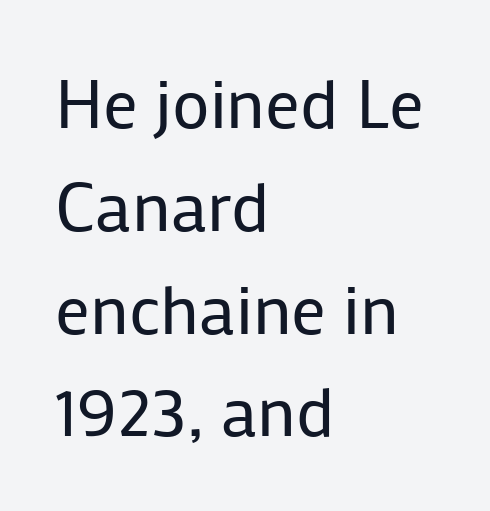
Q: Is the text bold? A: No.
Q: Is the text italic (slanted)? A: No, it is upright.
Q: Is the typeface a serif or a sans-serif typeface? A: Sans-serif.
Q: Is the text underlined? A: No.
Q: How is the paragraph aligned? A: Left-aligned.
Q: Is the spacing between letters normal or unusually wide? A: Normal.
Q: Is the spacing between lines tight, normal or loose? A: Normal.
Q: Width (condensed, normal, or wide)? A: Normal.
Q: Stroke contrast? A: Low.
Q: x-height? A: Medium.
Q: Monospaced? A: No.
